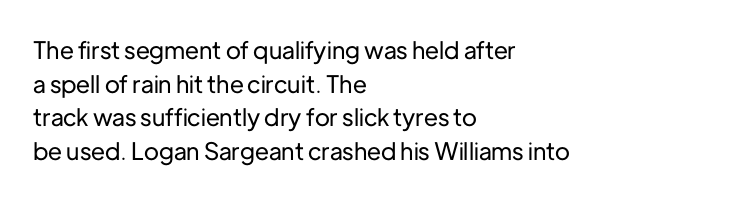
Q: Is the text italic (slanted)? A: No, it is upright.
Q: Is the text underlined? A: No.
Q: How is the paragraph aligned? A: Left-aligned.
Q: Is the spacing between letters normal or unusually wide? A: Normal.
Q: Is the spacing between lines tight, normal or loose? A: Normal.
